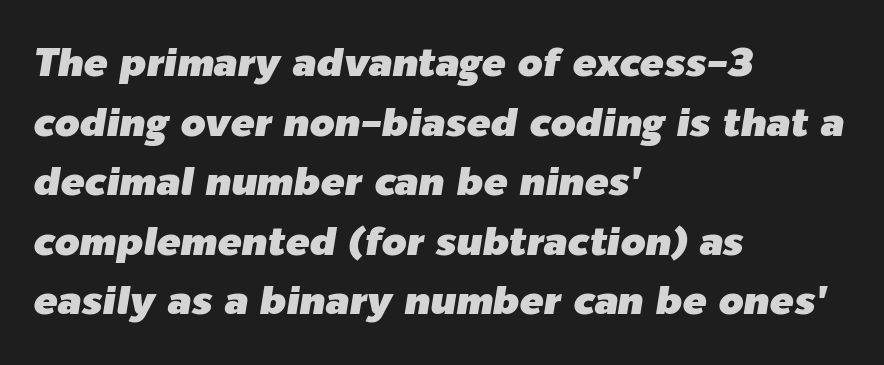
The image shows 40 px text type, italic (leaning right); set left-aligned, normal line spacing (1.49x), normal letter spacing, not underlined; low stroke contrast and a medium x-height.
